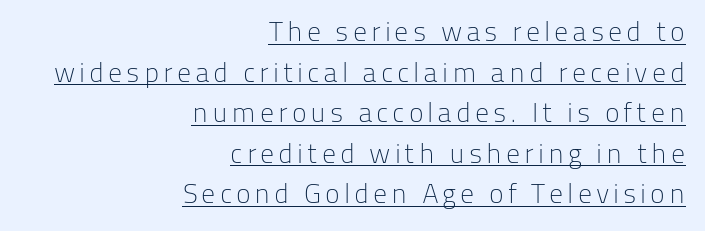
Compared with a typical body face, this is equally light or lighter still. Reading down the column, the eye jumps a familiar distance to each next line. The specimen includes a rule beneath the text block's lines. Is this a sans? Yes — the strokes have no serifs.
